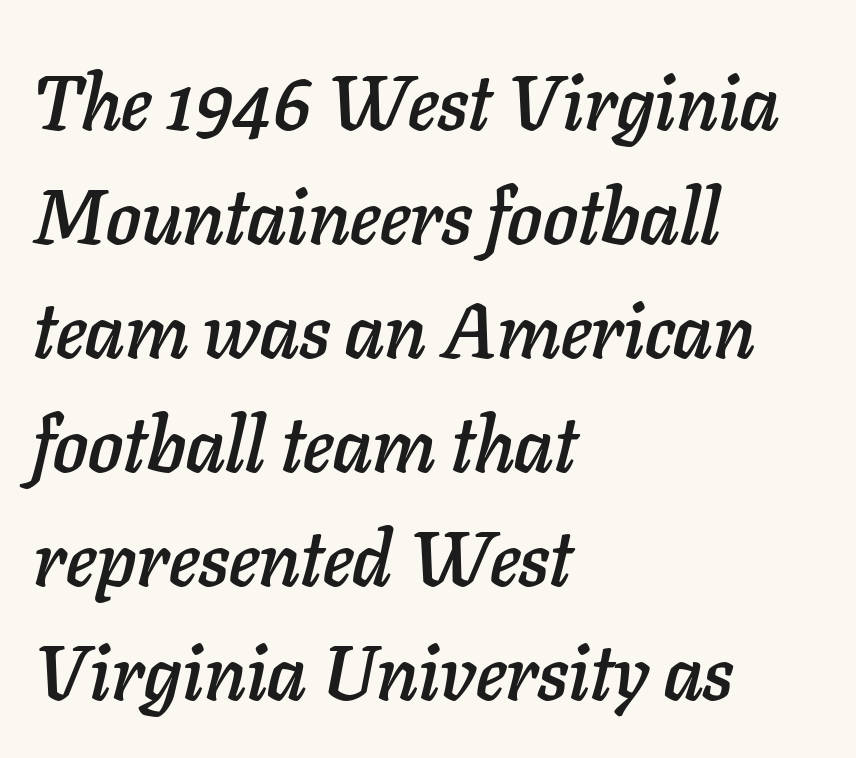
The image shows 77 px text type, italic (leaning right); set left-aligned, normal line spacing (1.48x), normal letter spacing, not underlined; low stroke contrast and a medium x-height.
